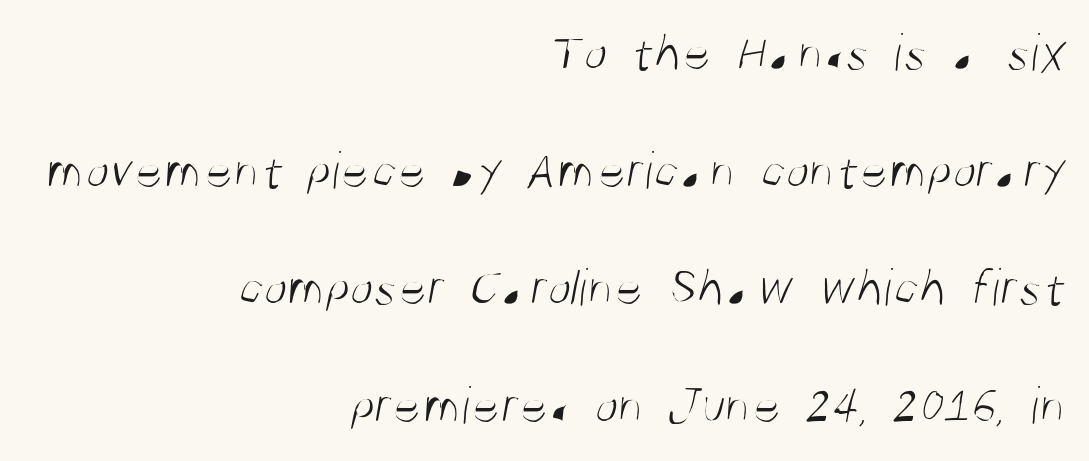
Q: Is the text bold? A: No.
Q: Is the typeface a serif or a sans-serif typeface? A: Sans-serif.
Q: Is the text underlined? A: No.
Q: How is the paragraph aligned? A: Right-aligned.
Q: Is the spacing between letters normal or unusually wide? A: Normal.
Q: Is the spacing between lines tight, normal or loose? A: Loose.
Q: Width (condensed, normal, or wide)? A: Condensed.
Q: Stroke contrast? A: Medium.
Q: x-height? A: Large.
Q: Monospaced? A: No.
